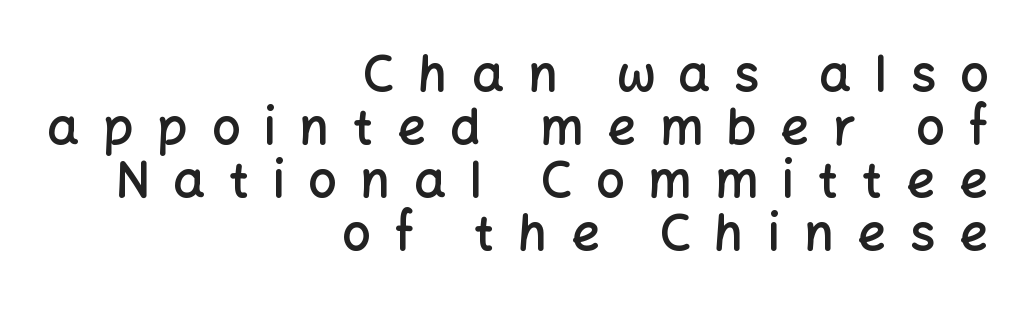
Successive baselines arrive quickly, one right under another. Is this a fixed-width face? No — the glyphs have proportional, varying widths. These lines are set flush right with a ragged left edge. A typesetter would label this face a sans.
